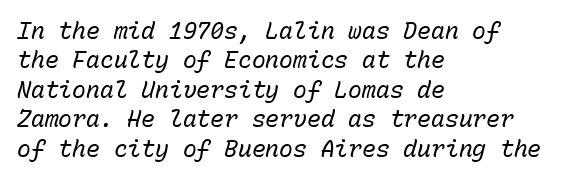
The image shows 23 px text type, italic (leaning right); set left-aligned, normal line spacing (1.28x), normal letter spacing, not underlined.
